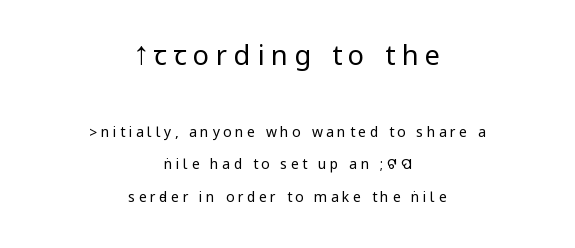
{"italic": "no", "bold": "no", "underline": "no", "align": "center", "line_spacing": "loose", "line_spacing_ratio": 2.31, "letter_spacing": "wide", "letter_spacing_em": 0.25, "larger_block": "first", "size_ratio": 1.93, "glyph_px": 27}
